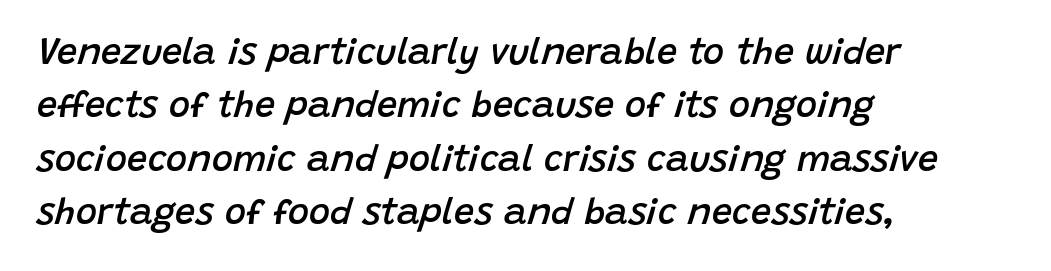
Q: Is the text bold? A: Semi-bold.
Q: Is the text italic (slanted)? A: Yes, it leans right by about 15 degrees.
Q: Is the text underlined? A: No.
Q: How is the paragraph aligned? A: Left-aligned.
Q: Is the spacing between letters normal or unusually wide? A: Normal.
Q: Is the spacing between lines tight, normal or loose? A: Normal.
Q: Width (condensed, normal, or wide)? A: Normal.
Q: Stroke contrast? A: Low.
Q: x-height? A: Large.
Q: Monospaced? A: No.
